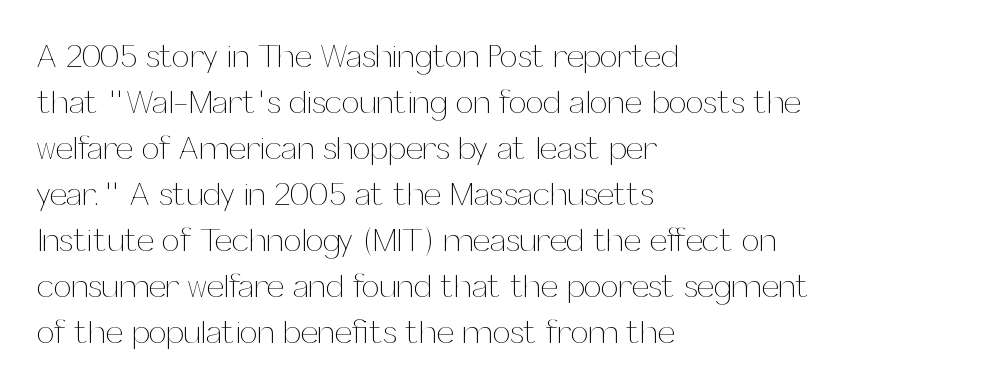
Typeset ragged right — the left edge is the straight one. The typeface has the unassuming heft of standard copy or less. The letterforms sit shoulder to shoulder at normal distance. Regarding leading, the lines here are spaced in the standard way. Nope, not italic — everything's standing straight.
